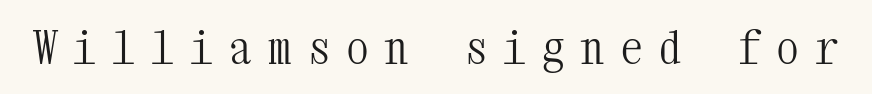
Caption: face not bold, strokes unweighted. Every character here occupies the same horizontal width, giving the sample a typewriter-like rhythm. The passage shown is typeset with a serif family. The horizontal fit of the characters is loose and conspicuously gappy.
